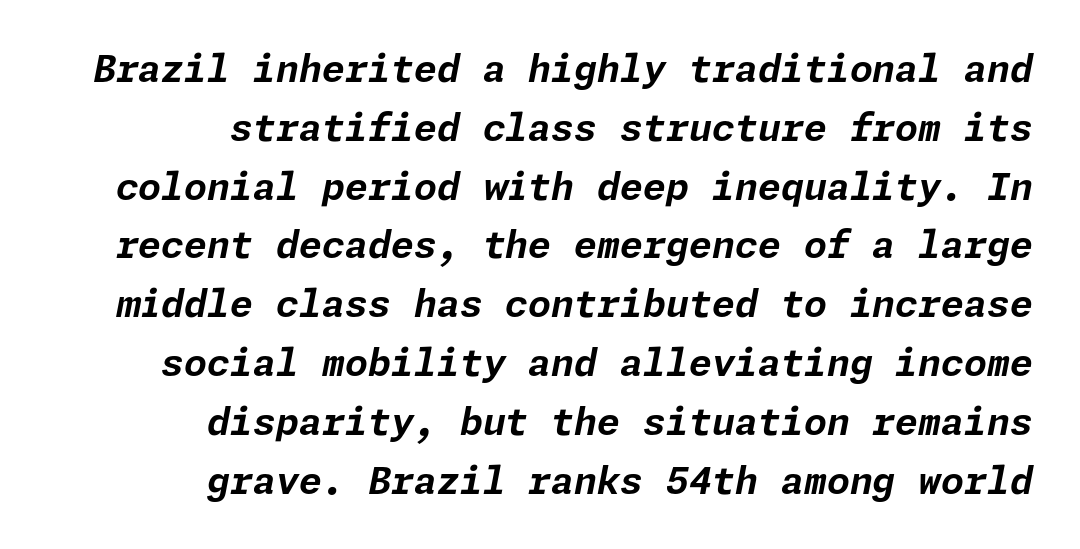
{"italic": "yes", "lean": "right", "slant_degrees": 11, "bold": "yes", "weight": "bold", "width": "normal", "stroke_contrast": "low", "x_height": "medium", "underline": "no", "align": "right", "line_spacing": "normal", "line_spacing_ratio": 1.59, "letter_spacing": "normal", "letter_spacing_em": 0.0, "glyph_px": 37}
